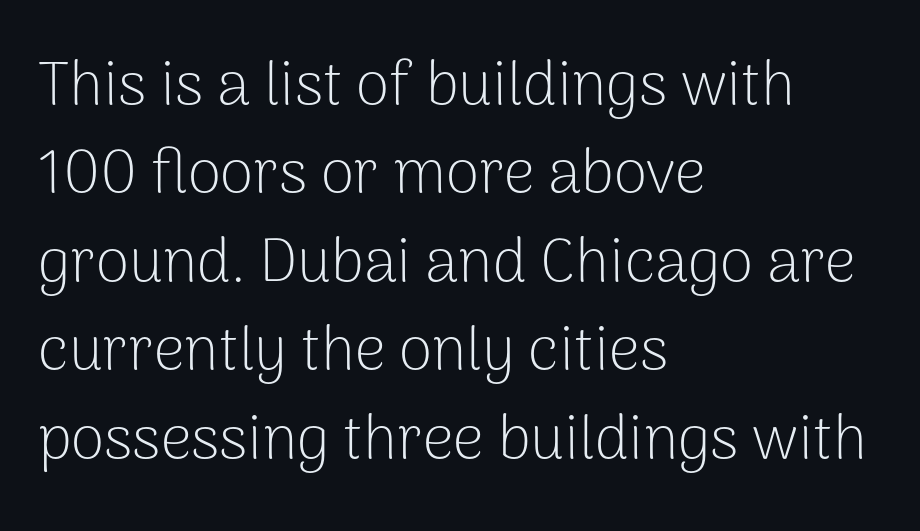
{"serif": "no", "italic": "no", "bold": "no", "weight": "light", "width": "normal", "stroke_contrast": "low", "x_height": "medium", "monospaced": "no", "underline": "no", "align": "left", "line_spacing": "normal", "line_spacing_ratio": 1.45, "letter_spacing": "normal", "letter_spacing_em": 0.0, "glyph_px": 61}
